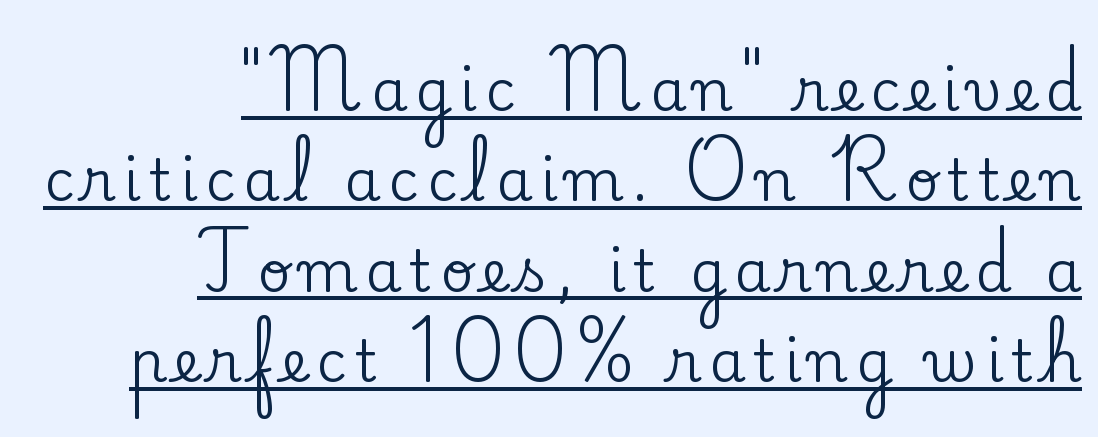
Q: Is the text italic (slanted)? A: No, it is upright.
Q: Is the typeface a serif or a sans-serif typeface? A: Serif.
Q: Is the text underlined? A: Yes.
Q: How is the paragraph aligned? A: Right-aligned.
Q: Is the spacing between lines tight, normal or loose? A: Normal.
Q: Width (condensed, normal, or wide)? A: Normal.
Q: Stroke contrast? A: Low.
Q: x-height? A: Small.
Q: Monospaced? A: No.
